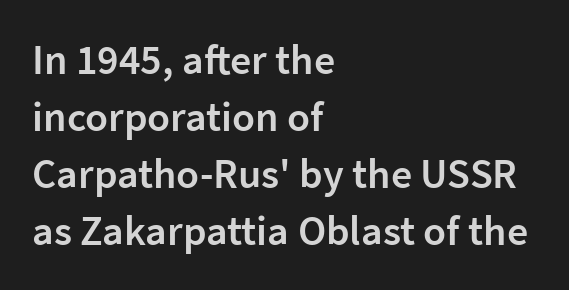
The setting favours the left margin, as ordinary paragraphs usually do. Posture: vertical. The area under the type is left untouched. Nothing unusual about the tracking: characters are spaced as the font intends.
